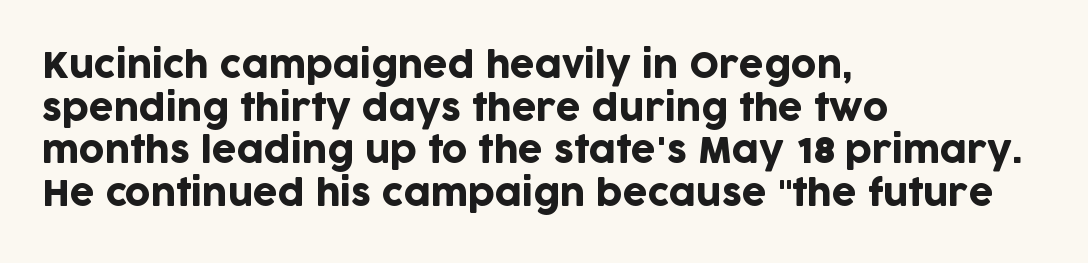
Q: Is the text italic (slanted)? A: No, it is upright.
Q: Is the typeface a serif or a sans-serif typeface? A: Sans-serif.
Q: Is the text underlined? A: No.
Q: How is the paragraph aligned? A: Left-aligned.
Q: Is the spacing between letters normal or unusually wide? A: Normal.
Q: Width (condensed, normal, or wide)? A: Normal.
Q: Stroke contrast? A: Low.
Q: x-height? A: Large.
Q: Monospaced? A: No.
